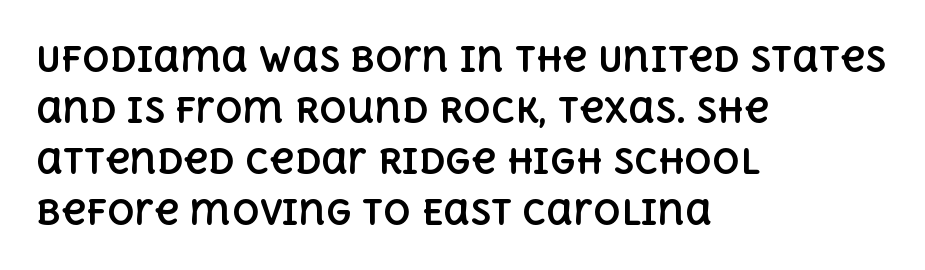
The image shows 34 px bold type, upright; set left-aligned, normal line spacing (1.5x), normal letter spacing, not underlined; a large x-height.
